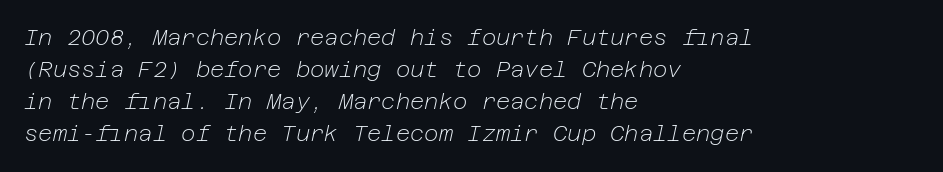
Q: Is the text bold? A: No.
Q: Is the text italic (slanted)? A: Yes, it leans right by about 12 degrees.
Q: Is the text underlined? A: No.
Q: How is the paragraph aligned? A: Left-aligned.
Q: Is the spacing between letters normal or unusually wide? A: Normal.
Q: Is the spacing between lines tight, normal or loose? A: Normal.
